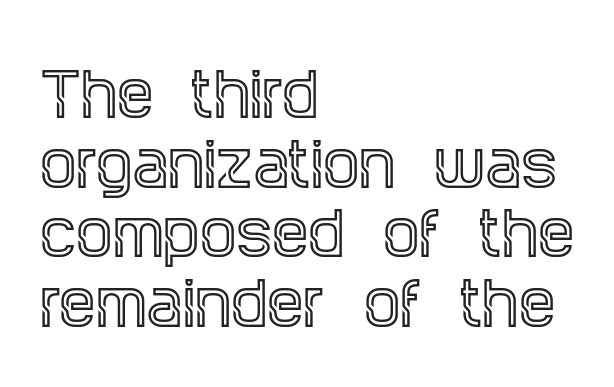
The image shows 58 px condensed serif type, upright; set left-aligned, line spacing 1.2x, normal letter spacing, not underlined; a large x-height.
